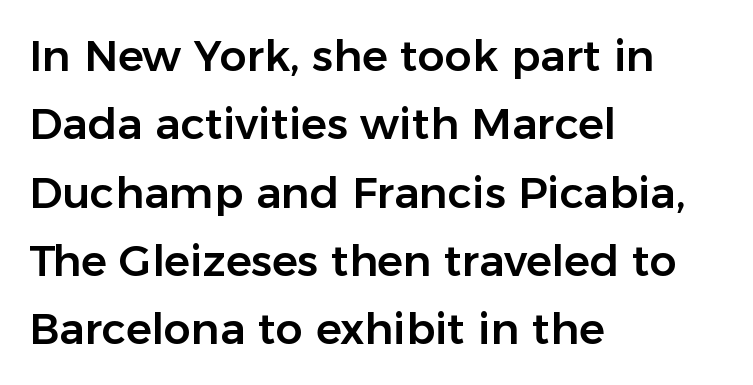
Q: Is the text italic (slanted)? A: No, it is upright.
Q: Is the typeface a serif or a sans-serif typeface? A: Sans-serif.
Q: Is the text underlined? A: No.
Q: How is the paragraph aligned? A: Left-aligned.
Q: Is the spacing between letters normal or unusually wide? A: Normal.
Q: Is the spacing between lines tight, normal or loose? A: Normal.
Q: Width (condensed, normal, or wide)? A: Normal.
Q: Stroke contrast? A: Low.
Q: x-height? A: Medium.
Q: Monospaced? A: No.
